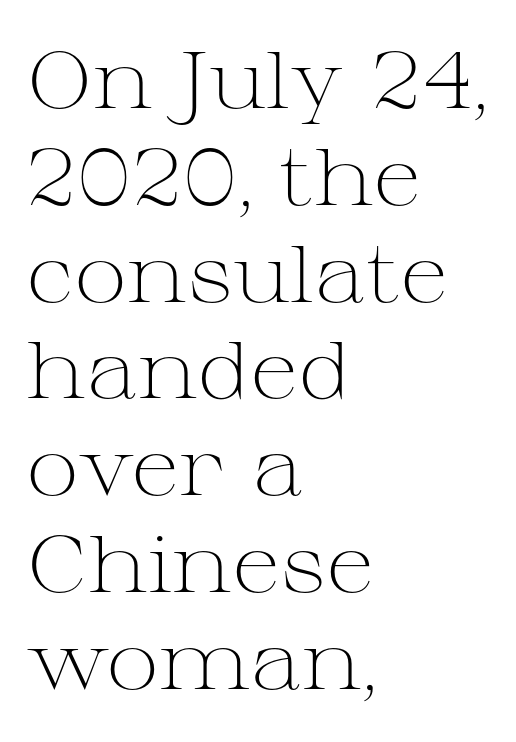
Q: Is the text bold? A: No.
Q: Is the text italic (slanted)? A: No, it is upright.
Q: Is the typeface a serif or a sans-serif typeface? A: Serif.
Q: Is the text underlined? A: No.
Q: How is the paragraph aligned? A: Left-aligned.
Q: Is the spacing between letters normal or unusually wide? A: Normal.
Q: Width (condensed, normal, or wide)? A: Wide.
Q: Stroke contrast? A: Medium.
Q: x-height? A: Medium.
Q: Monospaced? A: No.
